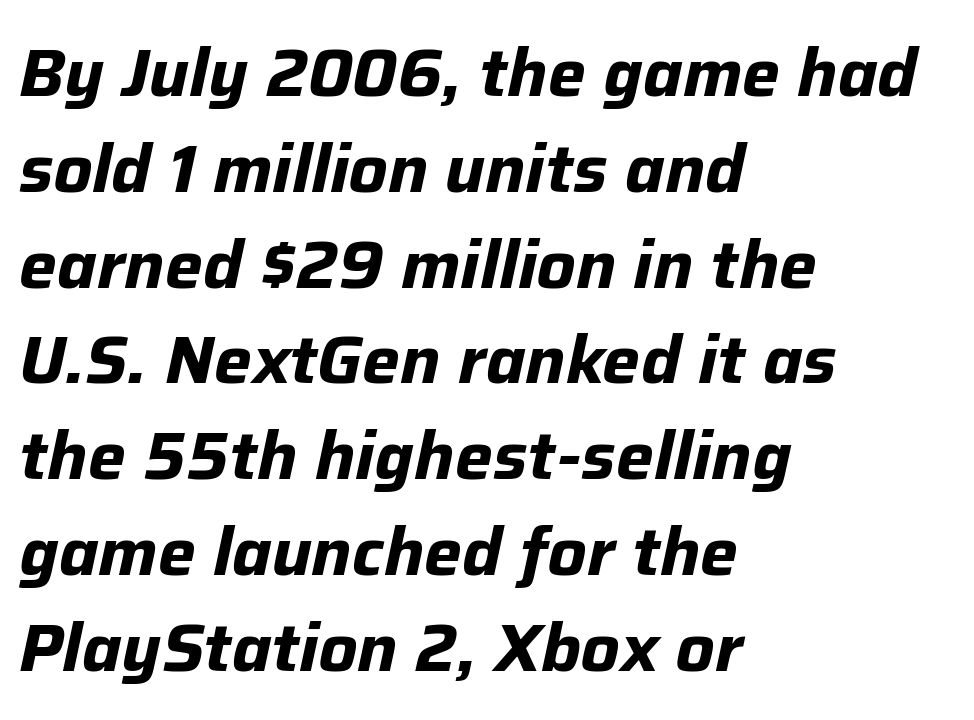
Summary of weight: heavy, a full bold. Caption: multi-line text, flush left, ragged right. It's the slanting kind of type. Has an underline been added? It has not.
